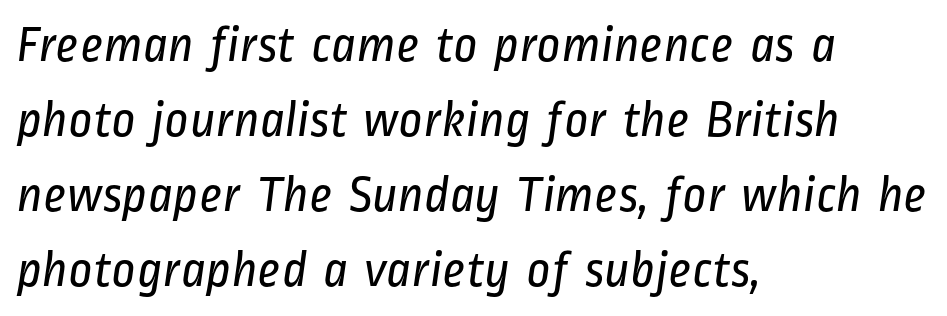
The image shows 52 px regular-weight, condensed sans-serif type; set left-aligned, normal line spacing (1.44x), normal letter spacing, not underlined; low stroke contrast and a medium x-height.
